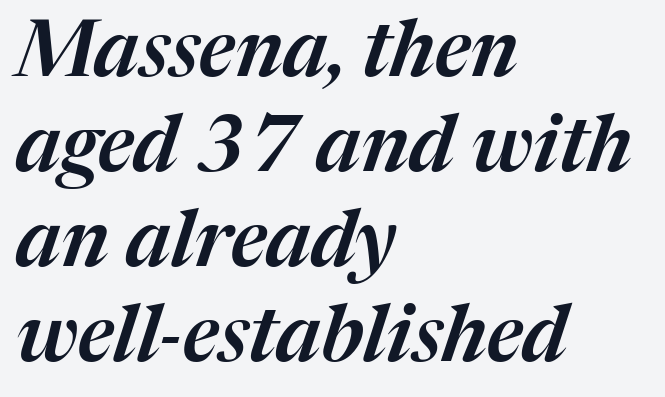
Which margin do the lines hug? The left one — the right edge is uneven. Emphasis-style slanted type is in use. Character widths vary here, with narrow letters taking less room than wide ones. Type without underlining. What stands out about the letter spacing? Nothing — it is the standard amount.
